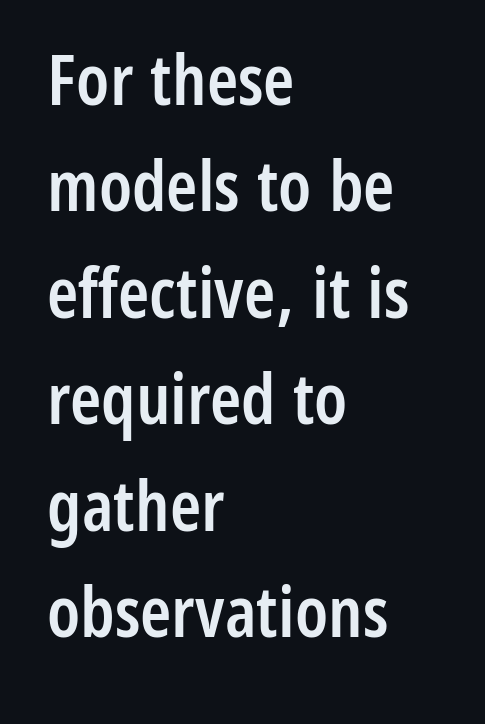
The image shows 71 px semibold, condensed sans-serif type, upright; set left-aligned, normal line spacing (1.5x), normal letter spacing, not underlined; low stroke contrast and a medium x-height.
